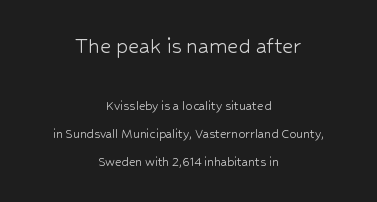
{"italic": "no", "bold": "no", "underline": "no", "align": "center", "line_spacing": "loose", "line_spacing_ratio": 2.0, "letter_spacing": "normal", "letter_spacing_em": 0.0, "larger_block": "first", "size_ratio": 1.71, "glyph_px": 24}
